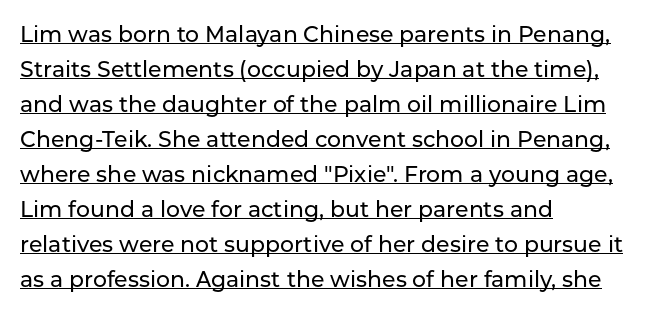
Compared with a centered layout, this one pins lines to the left instead. The space between consecutive lines is moderate. In terms of letterspacing, this is plain default setting. This sample carries an underscore along the baseline area. Does the lettering tilt? It doesn't — this is upright.
